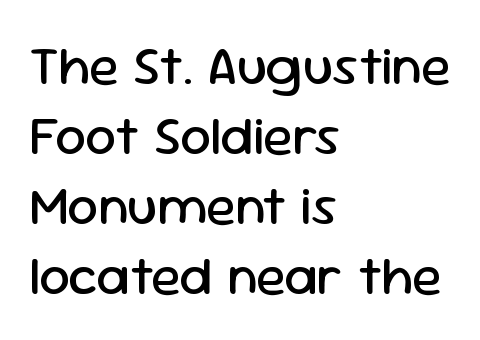
The image shows 55 px regular-weight sans-serif type, upright; set left-aligned, normal line spacing (1.27x), normal letter spacing, not underlined; low stroke contrast and a medium x-height.
